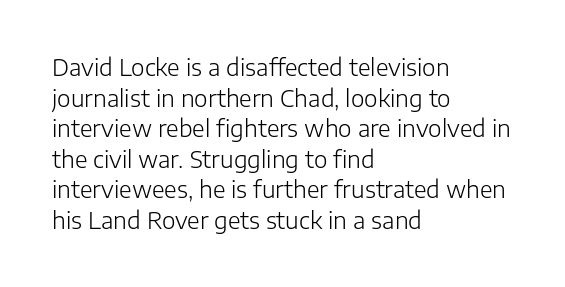
{"italic": "no", "bold": "no", "underline": "no", "align": "left", "line_spacing": "normal", "line_spacing_ratio": 1.33, "letter_spacing": "normal", "letter_spacing_em": 0.0, "glyph_px": 23}
